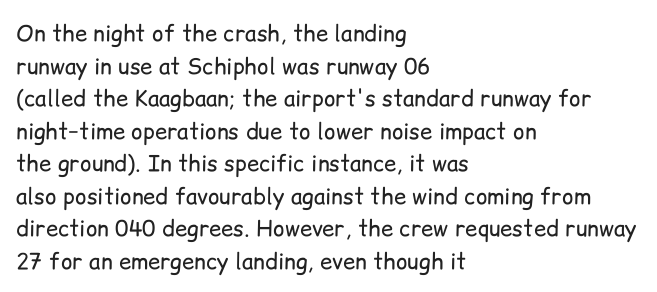
Q: Is the text bold? A: No.
Q: Is the text italic (slanted)? A: No, it is upright.
Q: Is the text underlined? A: No.
Q: How is the paragraph aligned? A: Left-aligned.
Q: Is the spacing between letters normal or unusually wide? A: Normal.
Q: Is the spacing between lines tight, normal or loose? A: Normal.
